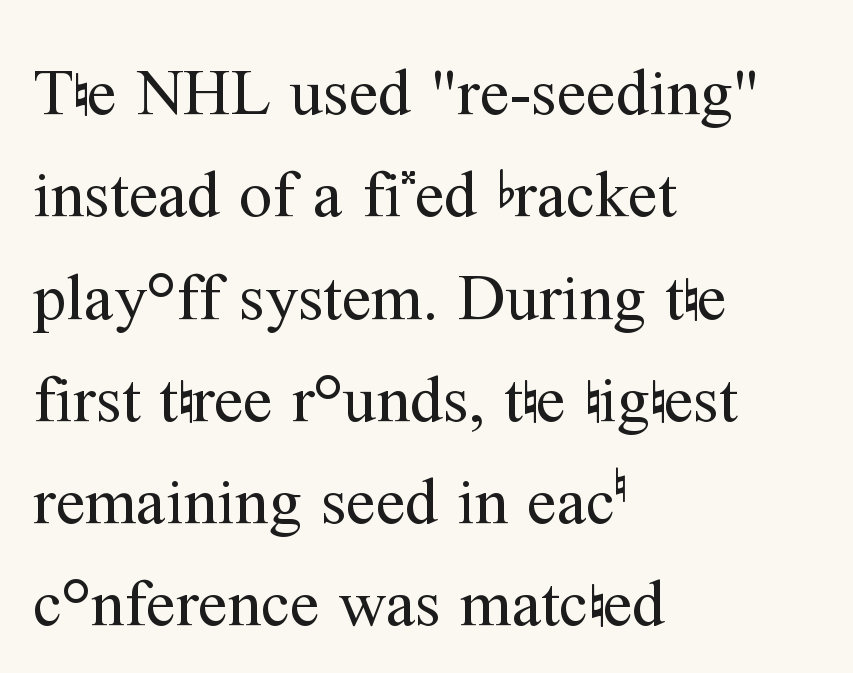
{"serif": "yes", "italic": "no", "bold": "no", "weight": "regular", "width": "normal", "stroke_contrast": "medium", "x_height": "medium", "monospaced": "no", "underline": "no", "align": "left", "line_spacing": "normal", "line_spacing_ratio": 1.55, "letter_spacing": "normal", "letter_spacing_em": 0.0, "glyph_px": 66}
